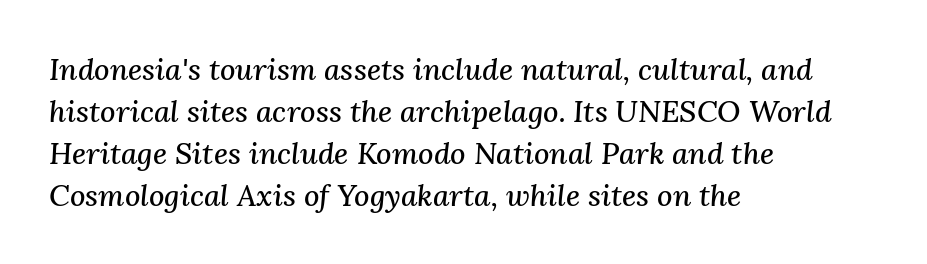
The image shows 30 px serif type, italic (leaning right); set left-aligned, normal line spacing (1.4x), normal letter spacing, not underlined; medium stroke contrast and a medium x-height.
